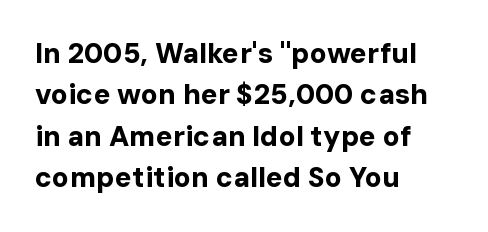
The rendering uses natural spacing where letterforms have individual widths. The leading is moderate, giving the passage an even texture. Does extra space separate the letters? No, they use regular spacing. The letters carry no serifs — their stems end cleanly without finishing strokes. Casual observation: everything's shoved over to the left. Tall strokes in this sample are plumb rather than angled.
